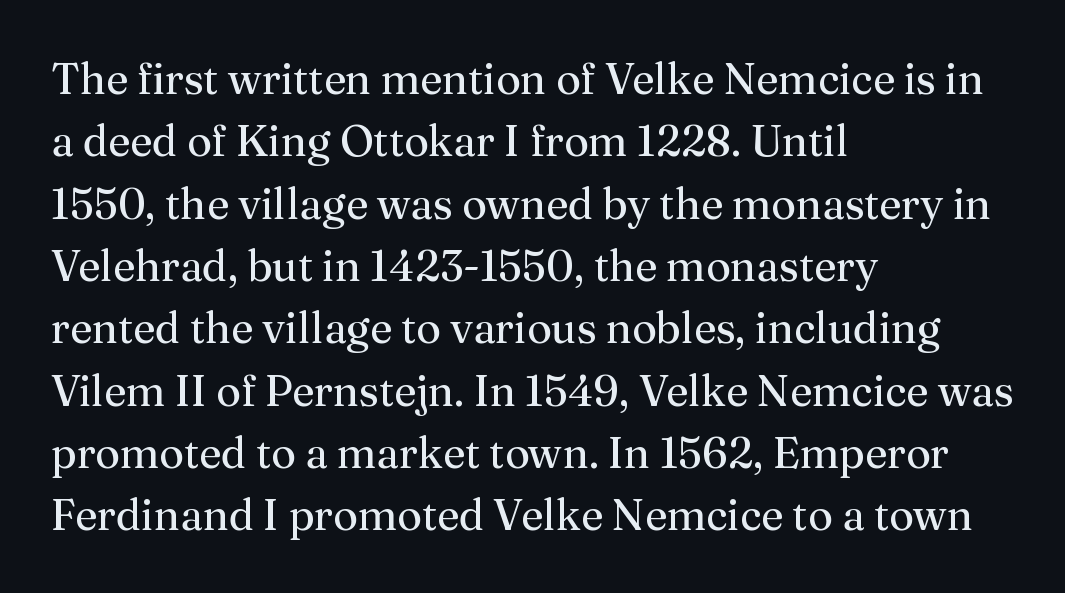
The image shows 43 px regular-weight serif type, upright; set left-aligned, normal line spacing (1.45x), normal letter spacing, not underlined; medium stroke contrast and a medium x-height.
